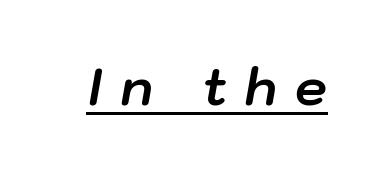
Q: Is the text bold? A: Yes.
Q: Is the text italic (slanted)? A: Yes, it leans right by about 10 degrees.
Q: Is the text underlined? A: Yes.
Q: Is the spacing between letters normal or unusually wide? A: Unusually wide.
Q: Width (condensed, normal, or wide)? A: Normal.
Q: Stroke contrast? A: Low.
Q: x-height? A: Medium.
Q: Monospaced? A: No.
